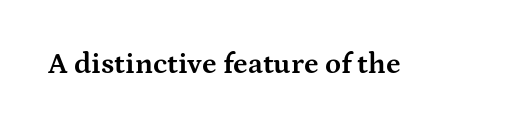
The image shows 29 px bold, wide serif type, upright; set normal letter spacing, not underlined; medium stroke contrast and a medium x-height.
